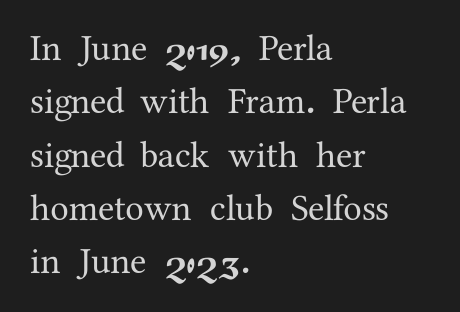
{"serif": "yes", "italic": "no", "width": "normal", "stroke_contrast": "medium", "x_height": "medium", "monospaced": "no", "underline": "no", "align": "left", "line_spacing": "normal", "line_spacing_ratio": 1.44, "letter_spacing": "normal", "letter_spacing_em": 0.0, "glyph_px": 37}
